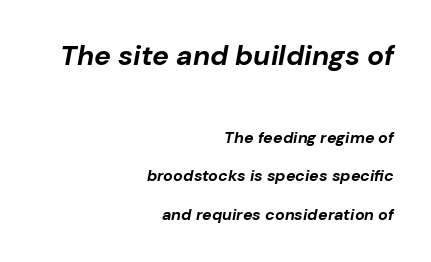
The image shows 28 px bold type, italic (leaning right); set right-aligned, loose line spacing (2.41x), normal letter spacing, not underlined; the first (top) block is 1.75x larger; low stroke contrast and a medium x-height.
